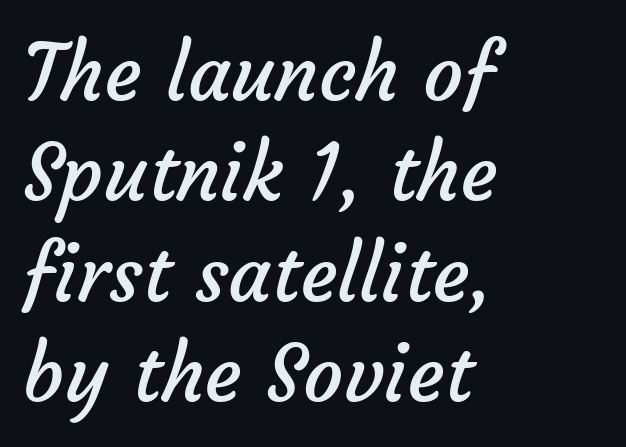
{"serif": "no", "bold": "no", "weight": "regular", "width": "normal", "stroke_contrast": "low", "x_height": "medium", "monospaced": "no", "underline": "no", "align": "left", "line_spacing": "normal", "line_spacing_ratio": 1.27, "letter_spacing": "normal", "letter_spacing_em": 0.0, "glyph_px": 79}
